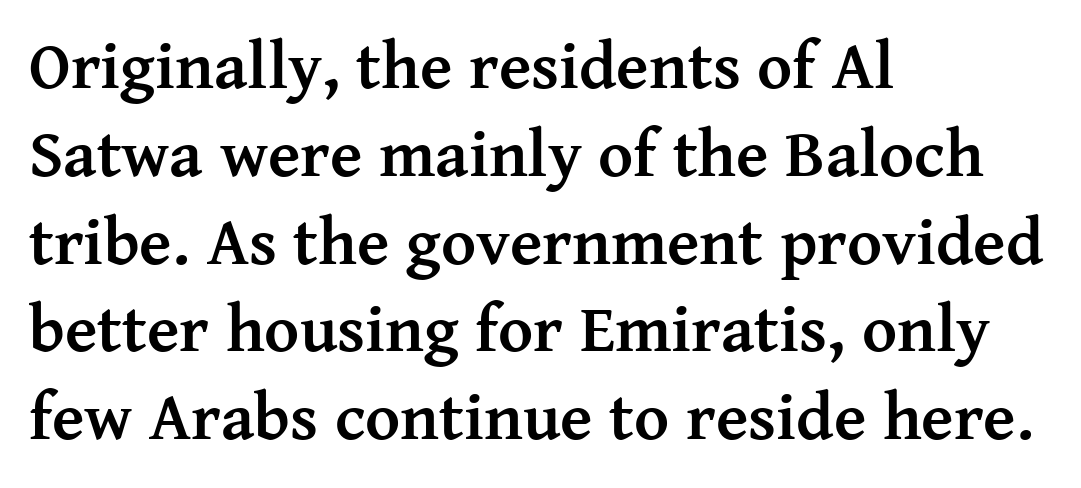
The image shows 67 px semibold serif type, upright; set left-aligned, normal line spacing (1.31x), normal letter spacing, not underlined; medium stroke contrast and a medium x-height.
